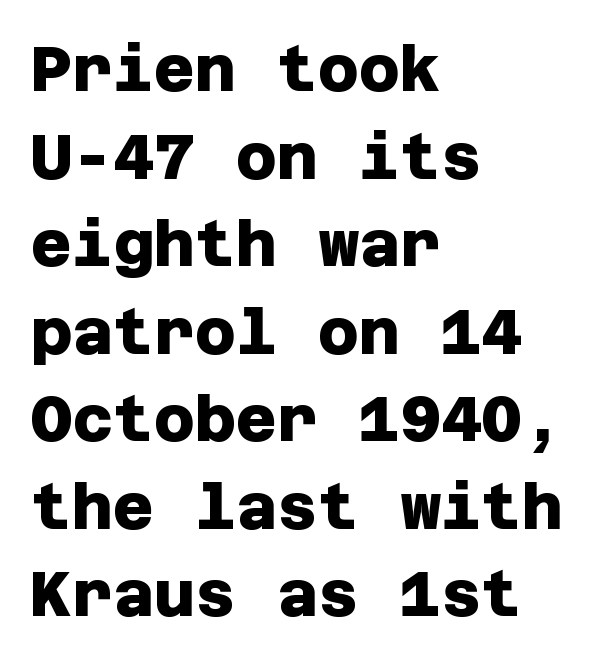
{"serif": "no", "bold": "yes", "weight": "heavy", "width": "normal", "stroke_contrast": "low", "x_height": "large", "underline": "no", "align": "left", "line_spacing": "normal", "line_spacing_ratio": 1.39, "letter_spacing": "normal", "letter_spacing_em": 0.0, "glyph_px": 63}
